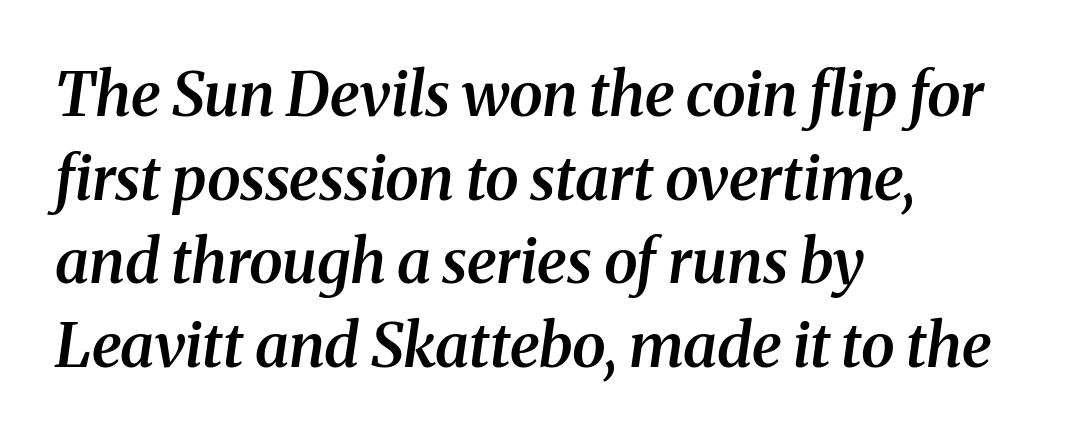
Type style note: has serifs. Between one letter and the next there's only the usual sliver of space. The letters advance in unequal steps, a hallmark of proportional type. Glance below the letters and you will spot only blank space. A normal amount of white space separates one row of letters from the next. Bold? Not quite — semibold, heavier than regular but stopping short.
